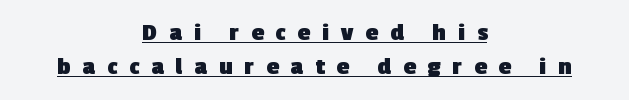
The image shows 25 px bold type; set centered, normal line spacing (1.36x), unusually wide letter spacing (+0.48 em), underlined.
